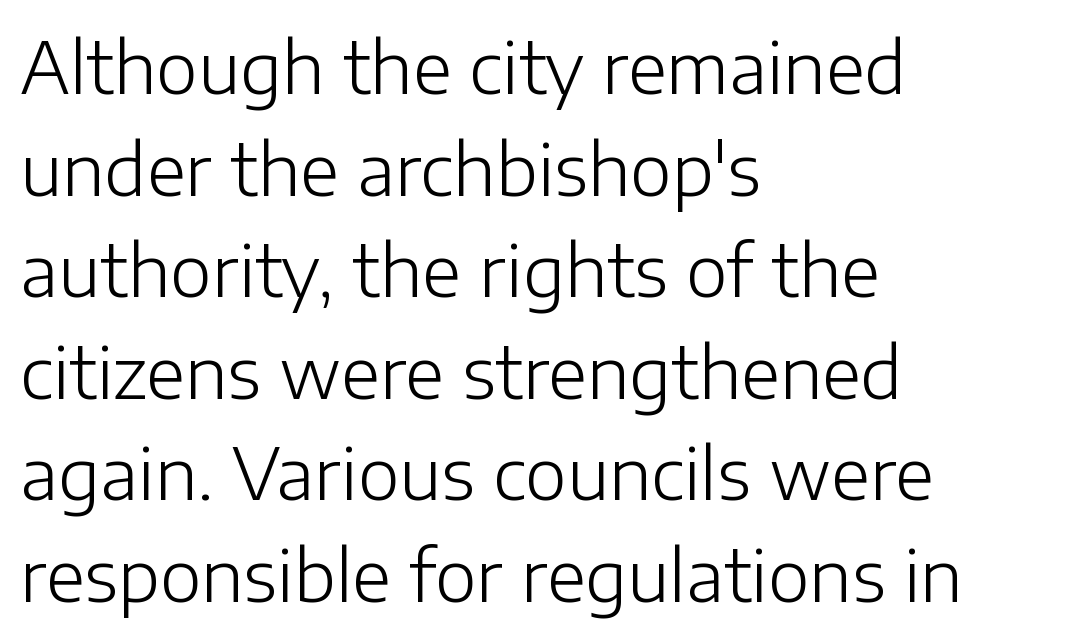
The image shows 71 px light sans-serif type, upright; set left-aligned, normal line spacing (1.43x), normal letter spacing, not underlined; low stroke contrast and a medium x-height.
